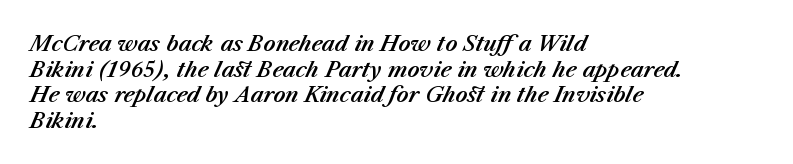
Q: Is the text italic (slanted)? A: Yes, it leans right by about 23 degrees.
Q: Is the text underlined? A: No.
Q: How is the paragraph aligned? A: Left-aligned.
Q: Is the spacing between letters normal or unusually wide? A: Normal.
